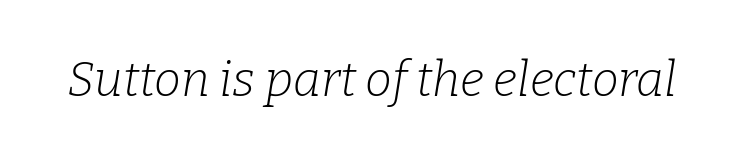
Q: Is the text bold? A: No.
Q: Is the text italic (slanted)? A: Yes, it leans right by about 9 degrees.
Q: Is the typeface a serif or a sans-serif typeface? A: Serif.
Q: Is the text underlined? A: No.
Q: Is the spacing between letters normal or unusually wide? A: Normal.
Q: Width (condensed, normal, or wide)? A: Normal.
Q: Stroke contrast? A: Low.
Q: x-height? A: Medium.
Q: Monospaced? A: No.
